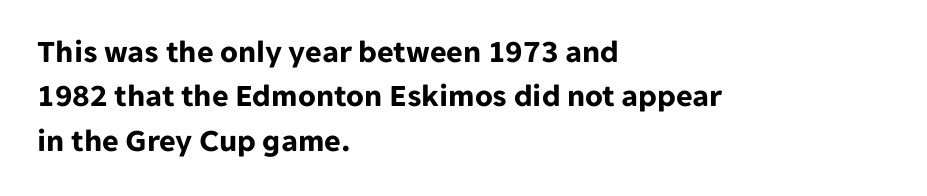
The image shows 32 px bold sans-serif type, upright; set left-aligned, normal line spacing (1.39x), normal letter spacing, not underlined; low stroke contrast and a medium x-height.
